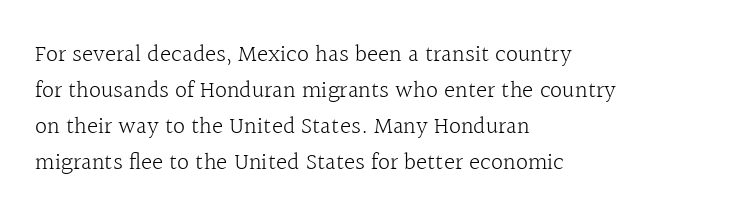
There is no visible air inserted between adjacent glyphs. The rendering anchors every line to the left-hand side. Counters stay open thanks to moderate or lighter strokes. Is there much room between lines? A standard amount, neither cramped nor airy. Type without underlining.
